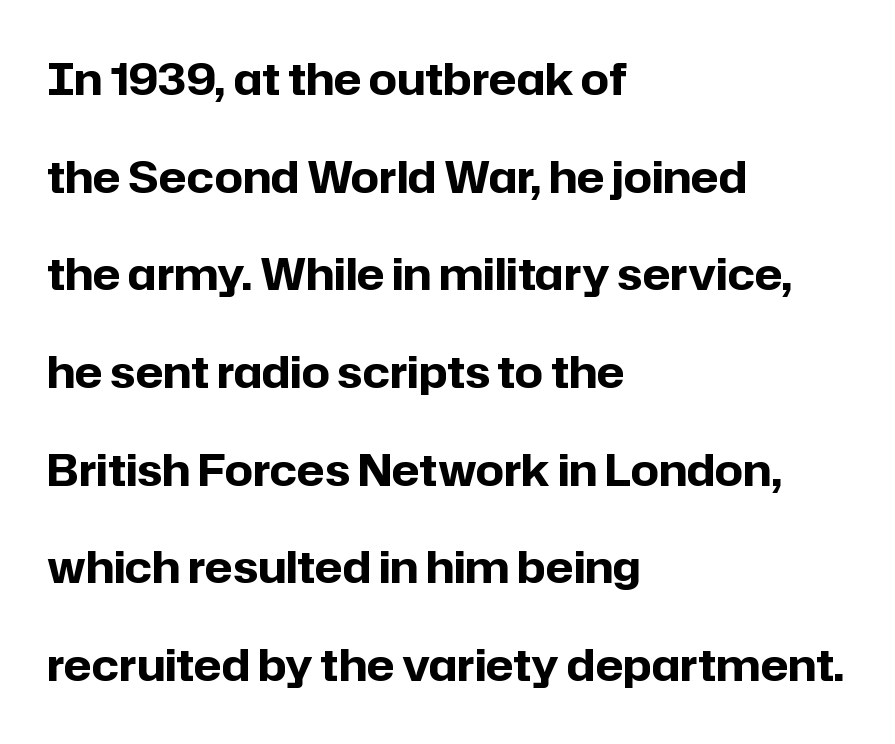
Q: Is the text bold? A: Yes.
Q: Is the text italic (slanted)? A: No, it is upright.
Q: Is the typeface a serif or a sans-serif typeface? A: Sans-serif.
Q: Is the text underlined? A: No.
Q: How is the paragraph aligned? A: Left-aligned.
Q: Is the spacing between letters normal or unusually wide? A: Normal.
Q: Is the spacing between lines tight, normal or loose? A: Loose.
Q: Width (condensed, normal, or wide)? A: Normal.
Q: Stroke contrast? A: Low.
Q: x-height? A: Medium.
Q: Monospaced? A: No.
